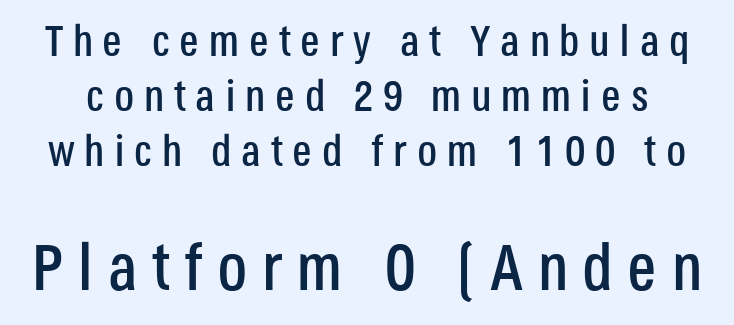
What's the leading like? Ordinary, nothing unusual. Which chunk is bigger? The second one — the bottom block dwarfs the top. Here the designer chose a conventional face with non-uniform glyph widths. Is the letter spacing exaggerated? Yes — the characters are pushed far apart.
